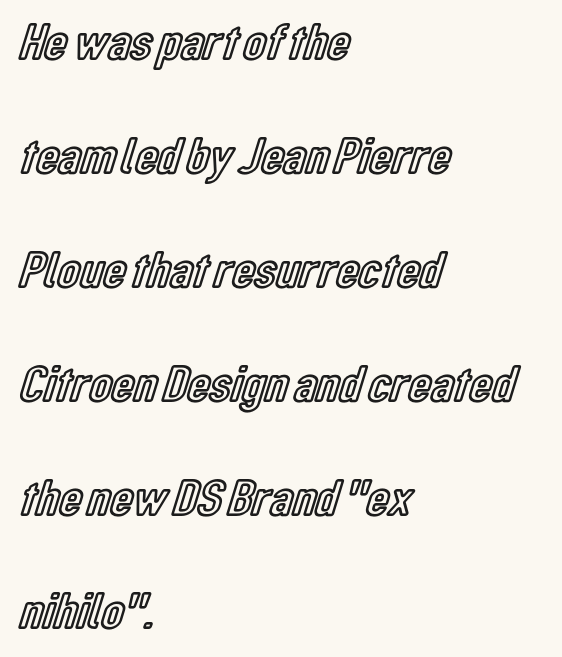
Q: Is the text italic (slanted)? A: Yes.
Q: Is the text underlined? A: No.
Q: How is the paragraph aligned? A: Left-aligned.
Q: Is the spacing between letters normal or unusually wide? A: Normal.
Q: Is the spacing between lines tight, normal or loose? A: Loose.
Q: Width (condensed, normal, or wide)? A: Condensed.
Q: x-height? A: Medium.
Q: Monospaced? A: No.
